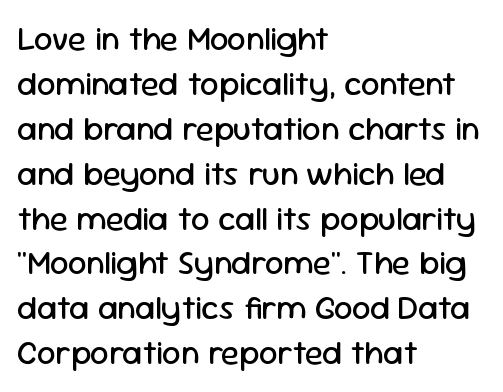
The image shows 33 px regular-weight sans-serif type, upright; set left-aligned, normal line spacing (1.36x), normal letter spacing, not underlined; low stroke contrast and a medium x-height.
